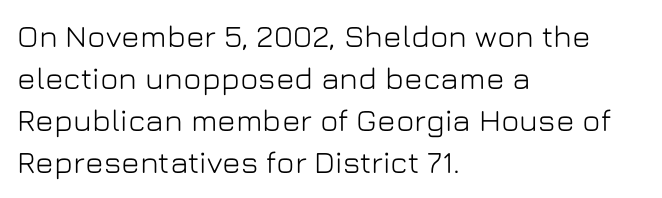
The image shows 31 px sans-serif type, upright; set left-aligned, normal line spacing (1.36x), normal letter spacing, not underlined; low stroke contrast and a medium x-height.
